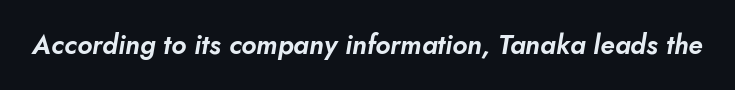
The image shows 27 px text type, italic (leaning right); set normal letter spacing, not underlined.
